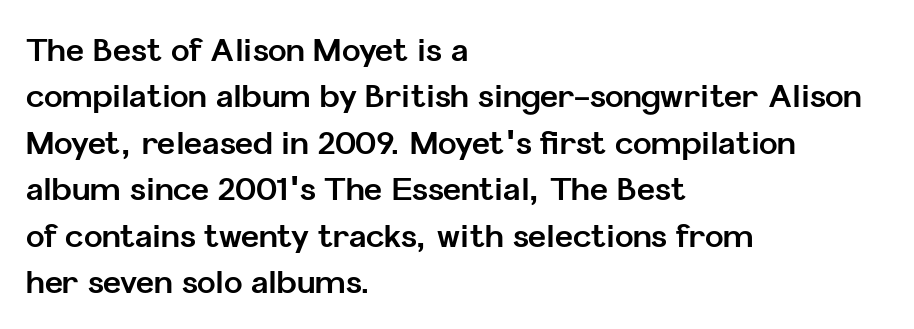
{"serif": "no", "italic": "no", "bold": "yes", "weight": "bold", "width": "normal", "stroke_contrast": "low", "x_height": "medium", "monospaced": "no", "underline": "no", "align": "left", "line_spacing": "normal", "line_spacing_ratio": 1.5, "letter_spacing": "normal", "letter_spacing_em": 0.0, "glyph_px": 31}
